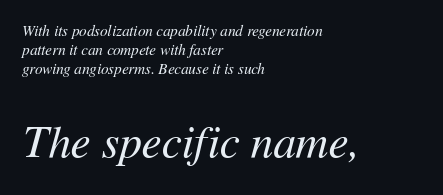
Proportional: the letters do not fall into vertical columns. Left-aligned paragraph, ragged on the right. When letters slant like this, we call the style italic. Descenders hang freely into open space. Interline gaps are of average width in this sample. Summary of weight: not heavy and not bold.
